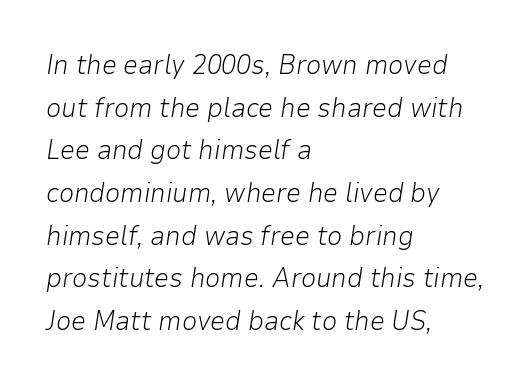
{"italic": "yes", "lean": "right", "slant_degrees": 9, "bold": "no", "underline": "no", "align": "left", "line_spacing": "normal", "line_spacing_ratio": 1.58, "letter_spacing": "normal", "letter_spacing_em": 0.0, "glyph_px": 27}
